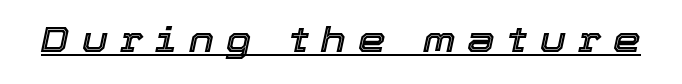
The image shows 35 px text type, italic (leaning right); set unusually wide letter spacing (+0.35 em), underlined; a medium x-height.
